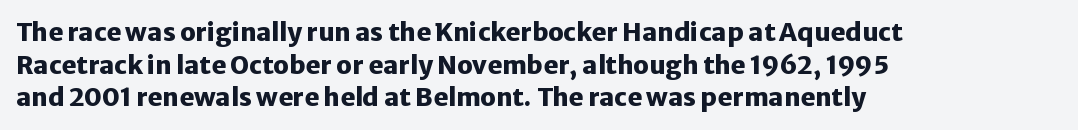
{"italic": "no", "bold": "yes", "underline": "no", "align": "left", "line_spacing": "normal", "line_spacing_ratio": 1.31, "letter_spacing": "normal", "letter_spacing_em": 0.0, "glyph_px": 25}
